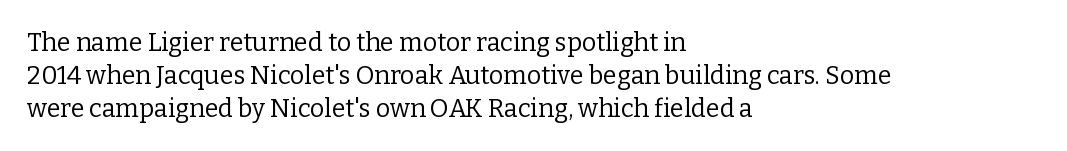
Q: Is the text bold? A: No.
Q: Is the text italic (slanted)? A: No, it is upright.
Q: Is the text underlined? A: No.
Q: How is the paragraph aligned? A: Left-aligned.
Q: Is the spacing between letters normal or unusually wide? A: Normal.
Q: Is the spacing between lines tight, normal or loose? A: Normal.
